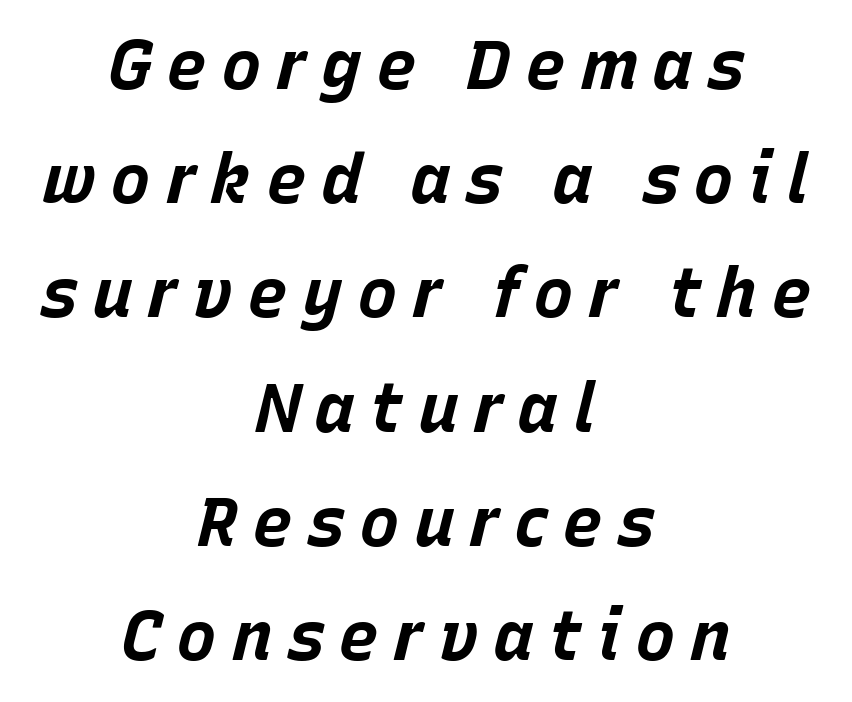
Q: Is the text bold? A: Yes.
Q: Is the text italic (slanted)? A: Yes, it leans right by about 15 degrees.
Q: Is the text underlined? A: No.
Q: How is the paragraph aligned? A: Centered.
Q: Is the spacing between letters normal or unusually wide? A: Unusually wide.
Q: Is the spacing between lines tight, normal or loose? A: Normal.
Q: Width (condensed, normal, or wide)? A: Normal.
Q: Stroke contrast? A: Low.
Q: x-height? A: Large.
Q: Monospaced? A: No.
